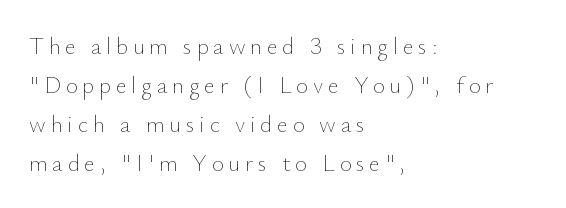
The text block is weighted toward the left margin, trailing off unevenly rightward. Compared with typical paragraphs, the rows here are spaced about the same. A typesetter would mark this as roman, not italic. Caption: expanded tracking, letters set apart. The typeface has the unassuming heft of standard copy or less. Anything drawn beneath the words? Only blank space.
